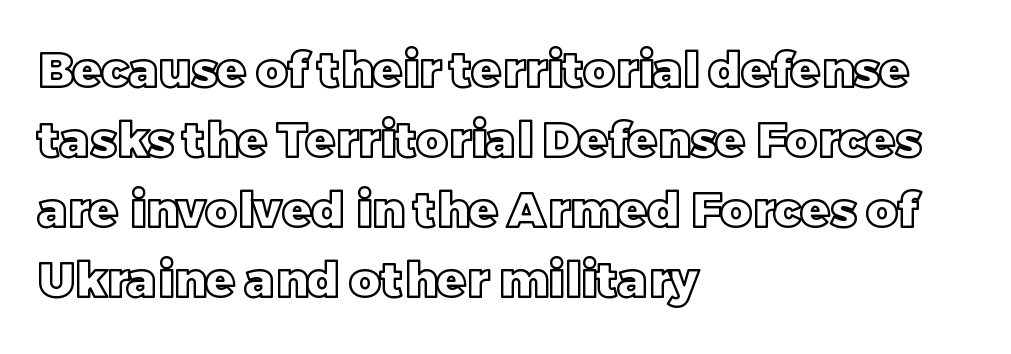
The horizontal fit of the characters is conventional and even. Rows of type keep a routine distance in the vertical direction. A typesetter would call this proportional, since set widths differ per character. This rendering uses left alignment, leaving the right contour irregular. Beneath every word, the page is bare.
